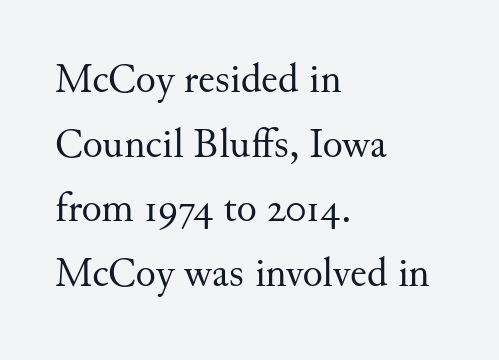
The strokes carry an ordinary text weight at most. Character widths vary here, with narrow letters taking less room than wide ones. This rendering uses left alignment, leaving the right contour irregular. To sum up the face: it has serifs. No extra tracking has been applied to these lines. The lines sit at an ordinary, default distance from one another.
